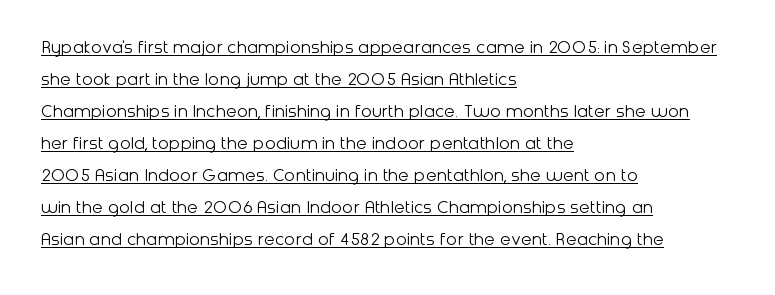
Does the leading feel generous? No, just average. If you drew a line through each stem, it would be perfectly vertical. Stems and bowls with no extra thickness — not bold. This rendering uses left alignment, leaving the right contour irregular. Caption: lettering with a line underneath.
